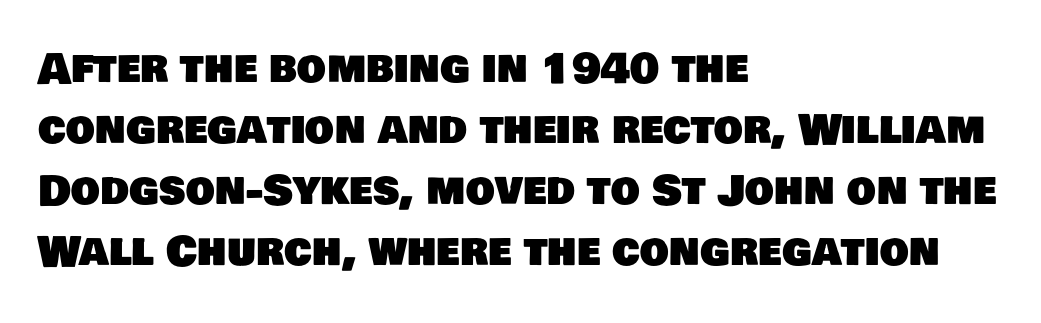
Looks like regular typesetting: each glyph gets only the width it needs. Look at the bottom of the vertical strokes: they stop flat, with no serifs. Line spacing here is normal. The passage shown has conventional tracking throughout. The setting favours the left margin, as ordinary paragraphs usually do.
